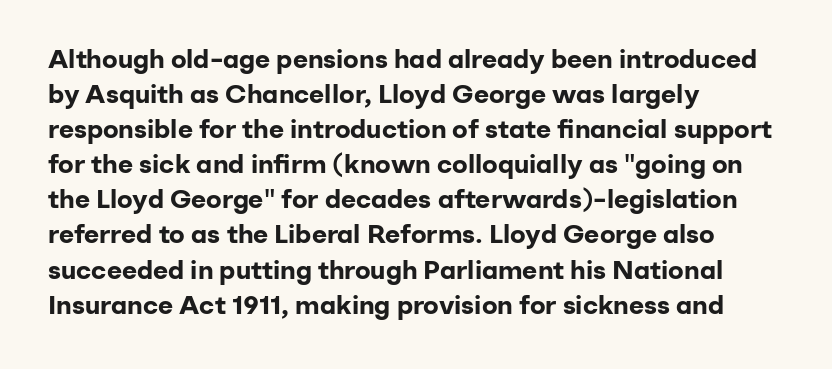
Q: Is the text bold? A: Yes.
Q: Is the text italic (slanted)? A: No, it is upright.
Q: Is the text underlined? A: No.
Q: How is the paragraph aligned? A: Left-aligned.
Q: Is the spacing between letters normal or unusually wide? A: Normal.
Q: Is the spacing between lines tight, normal or loose? A: Normal.
